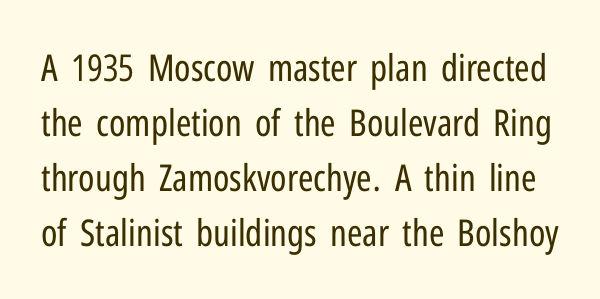
Q: Is the text bold? A: No.
Q: Is the text italic (slanted)? A: No, it is upright.
Q: Is the typeface a serif or a sans-serif typeface? A: Sans-serif.
Q: Is the text underlined? A: No.
Q: Is the spacing between letters normal or unusually wide? A: Normal.
Q: Is the spacing between lines tight, normal or loose? A: Normal.
Q: Width (condensed, normal, or wide)? A: Condensed.
Q: Stroke contrast? A: Low.
Q: x-height? A: Medium.
Q: Monospaced? A: No.
